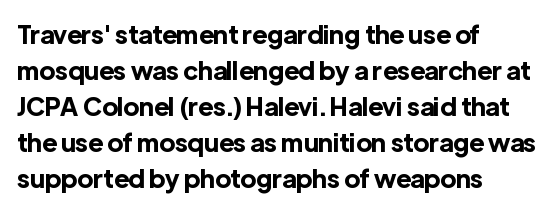
The image shows 25 px bold type, upright; set left-aligned, normal line spacing (1.44x), normal letter spacing, not underlined.
